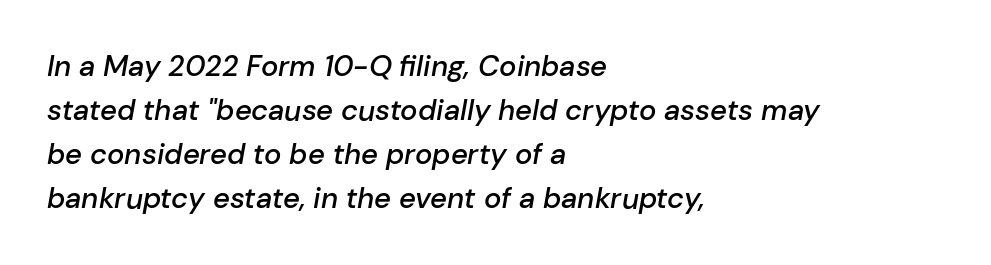
Bare-footed words on every line. The typesetter chose a ragged-right arrangement here. Looking at the ascenders, they clearly lean. Spacing verdict: proportional, widths tailored to each character.
